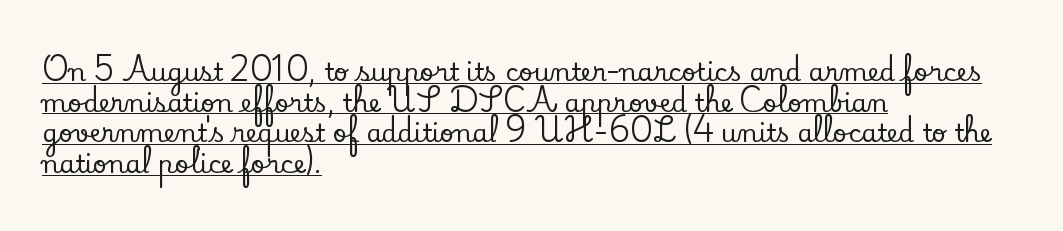
Q: Is the text italic (slanted)? A: No, it is upright.
Q: Is the text underlined? A: Yes.
Q: How is the paragraph aligned? A: Left-aligned.
Q: Is the spacing between letters normal or unusually wide? A: Normal.
